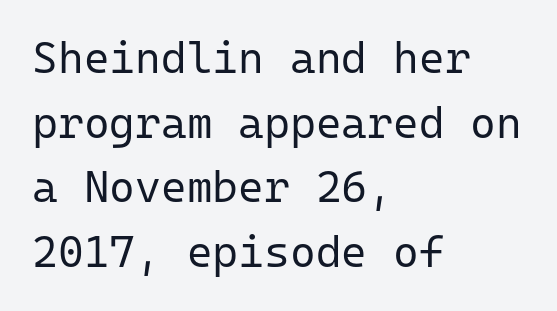
Short and long lines alike share a common starting point at left. Note the uniform advance width — an 'i' takes as much space as an 'm'. Rows of type keep a routine distance in the vertical direction. Nobody touched the tracking dial on this one.
